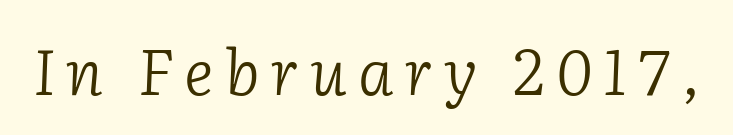
Ink coverage per letter is moderate at most. Italic? Definitely — the glyphs are oblique. The space beneath each line is pristine and unruled. Each letter's strokes conclude with small projecting serifs. Spacing verdict: proportional, widths tailored to each character.
